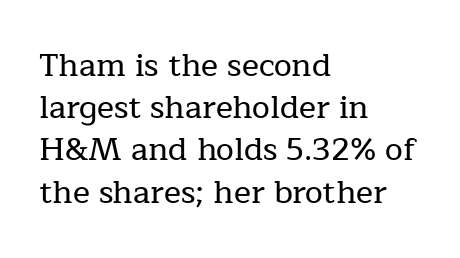
In terms of leading, this rendering sits right in the middle. The text block is weighted toward the left margin, trailing off unevenly rightward. Clear beneath every line of the passage. The passage shown is typed in a proportional face where columns would drift. A typesetter would mark this as roman, not italic. Honestly, the letter spacing is just normal — you wouldn't notice it.
